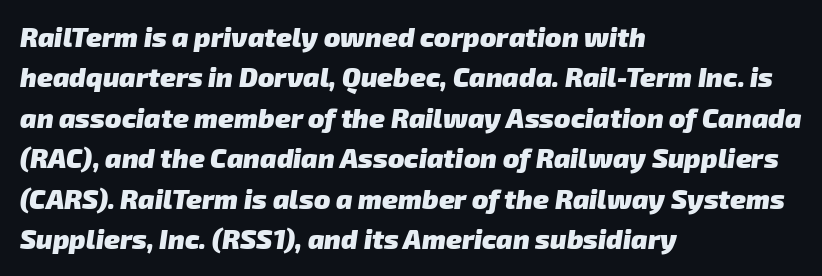
Characters follow at the spacing the type designer built in. The glyphs have the mass of a bold cut. Compared with typical paragraphs, the rows here are spaced about the same. Letters rest on an invisible, unmarked baseline. Short and long lines alike share a common starting point at left.
